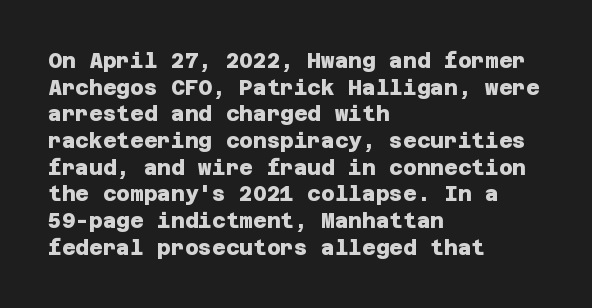
Q: Is the text bold? A: Yes.
Q: Is the text underlined? A: No.
Q: How is the paragraph aligned? A: Left-aligned.
Q: Is the spacing between letters normal or unusually wide? A: Normal.
Q: Is the spacing between lines tight, normal or loose? A: Normal.
